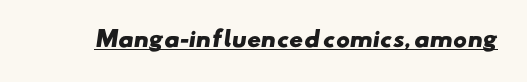
The image shows 21 px bold type; set normal letter spacing, underlined.
